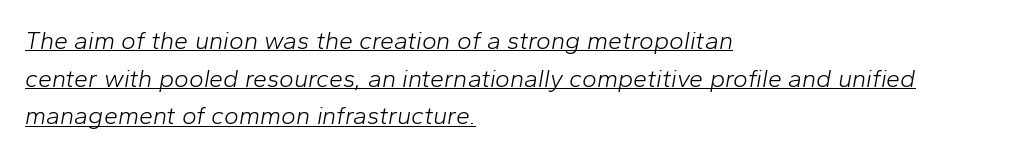
The image shows 25 px text type, italic (leaning right); set left-aligned, normal line spacing (1.51x), normal letter spacing, underlined.
